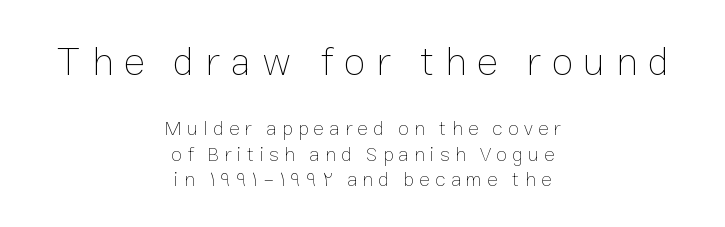
The image shows 40 px thin type, upright; set centered, normal line spacing (1.28x), unusually wide letter spacing (+0.26 em), not underlined; the first (top) block is 2.0x larger; low stroke contrast and a medium x-height.
